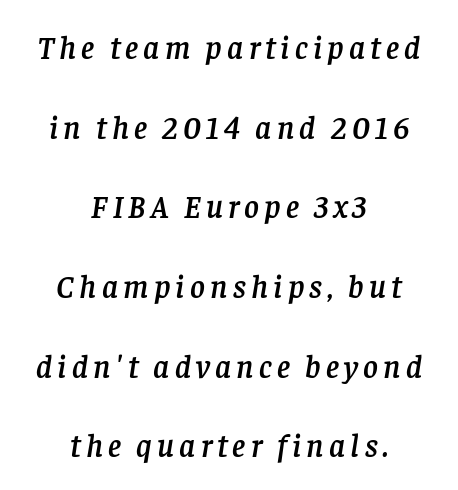
The image shows 32 px serif type, italic (leaning right); set centered, loose line spacing (2.49x), not underlined; low stroke contrast and a large x-height.
